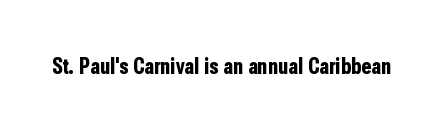
Q: Is the text bold? A: Yes.
Q: Is the text italic (slanted)? A: No, it is upright.
Q: Is the text underlined? A: No.
Q: Is the spacing between letters normal or unusually wide? A: Normal.
